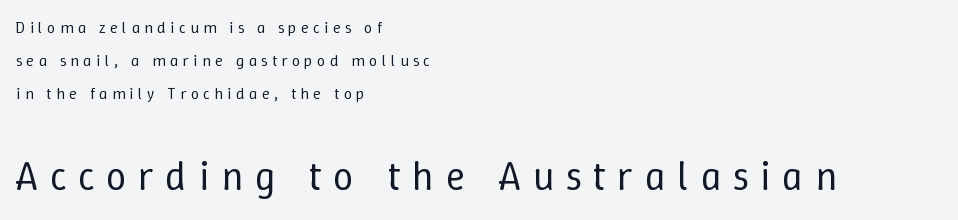
{"italic": "no", "bold": "no", "weight": "regular", "width": "normal", "stroke_contrast": "low", "x_height": "medium", "monospaced": "no", "underline": "no", "align": "left", "line_spacing": "loose", "line_spacing_ratio": 2.07, "letter_spacing": "wide", "letter_spacing_em": 0.28, "larger_block": "second", "size_ratio": 2.56, "glyph_px": 41}
